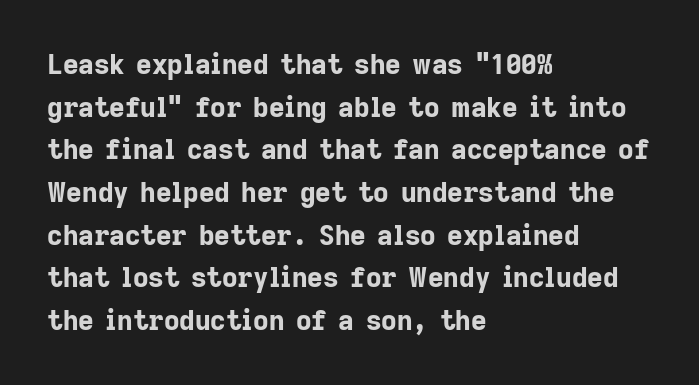
Typesetter's note: full bold, strokes at maximum text heaviness. Compared with typical paragraphs, the rows here are spaced about the same. Layout note: lines flush left. The passage shown is not underscored anywhere.
